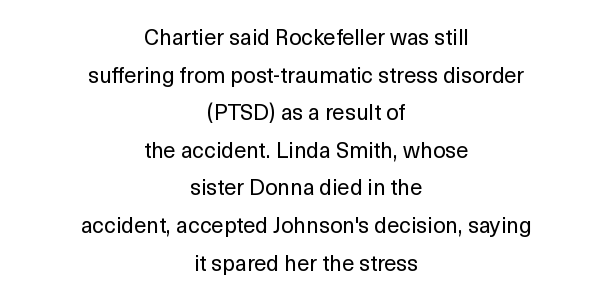
The image shows 22 px text type, upright; set centered, line spacing 1.71x, normal letter spacing, not underlined.
